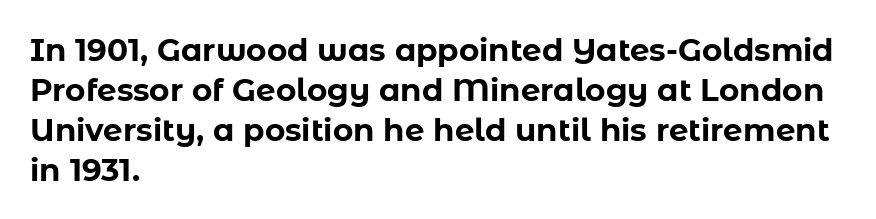
{"serif": "no", "italic": "no", "bold": "yes", "weight": "bold", "width": "normal", "stroke_contrast": "low", "x_height": "medium", "monospaced": "no", "underline": "no", "align": "left", "line_spacing": "normal", "line_spacing_ratio": 1.29, "letter_spacing": "normal", "letter_spacing_em": 0.0, "glyph_px": 31}
